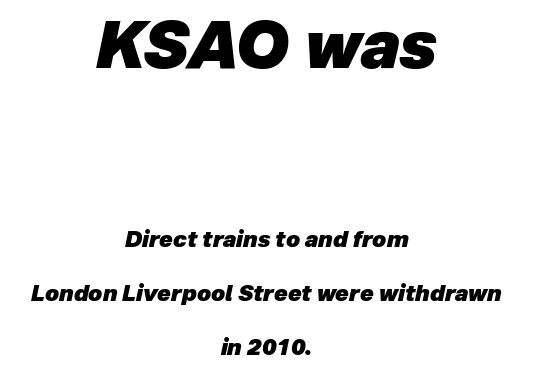
Q: Is the text bold? A: Yes.
Q: Is the text italic (slanted)? A: Yes, it leans right by about 12 degrees.
Q: Is the text underlined? A: No.
Q: How is the paragraph aligned? A: Centered.
Q: Is the spacing between letters normal or unusually wide? A: Normal.
Q: Is the spacing between lines tight, normal or loose? A: Loose.
Q: Which block of text is set in a larger size, the first (top) or the second (bottom)? A: The first (top) one.
Q: Width (condensed, normal, or wide)? A: Normal.
Q: Stroke contrast? A: Low.
Q: x-height? A: Medium.
Q: Monospaced? A: No.
